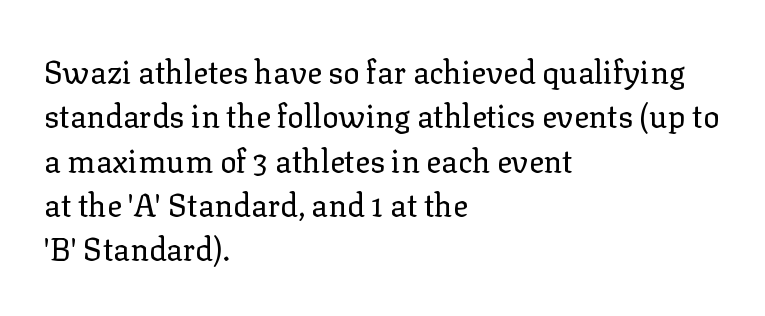
Q: Is the text bold? A: No.
Q: Is the text italic (slanted)? A: No, it is upright.
Q: Is the typeface a serif or a sans-serif typeface? A: Serif.
Q: Is the text underlined? A: No.
Q: How is the paragraph aligned? A: Left-aligned.
Q: Is the spacing between letters normal or unusually wide? A: Normal.
Q: Is the spacing between lines tight, normal or loose? A: Normal.
Q: Width (condensed, normal, or wide)? A: Normal.
Q: Stroke contrast? A: Low.
Q: x-height? A: Medium.
Q: Monospaced? A: No.
